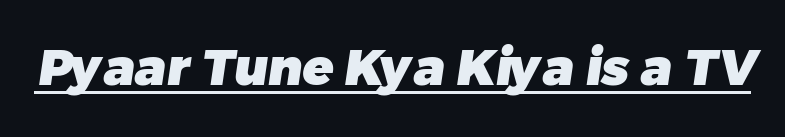
Q: Is the text bold? A: Yes.
Q: Is the typeface a serif or a sans-serif typeface? A: Sans-serif.
Q: Is the text underlined? A: Yes.
Q: Is the spacing between letters normal or unusually wide? A: Normal.
Q: Width (condensed, normal, or wide)? A: Normal.
Q: Stroke contrast? A: Low.
Q: x-height? A: Medium.
Q: Monospaced? A: No.
